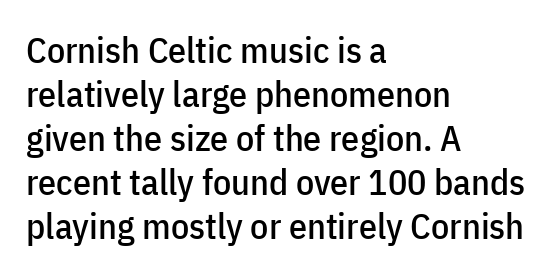
{"serif": "no", "italic": "no", "width": "condensed", "stroke_contrast": "low", "x_height": "medium", "monospaced": "no", "underline": "no", "align": "left", "line_spacing_ratio": 1.22, "letter_spacing": "normal", "letter_spacing_em": 0.0, "glyph_px": 36}
